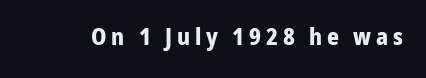
Nobody drew a line under any word here. Every character sits straight up, as roman type does. I'd describe the lettering as bold — thick and assertive. The face used here is rendered with a markedly widened letterfit.
